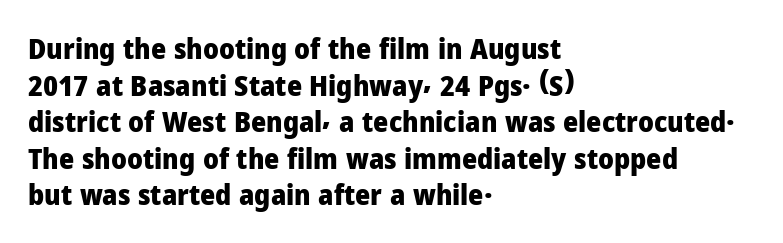
Q: Is the text bold? A: Yes.
Q: Is the text italic (slanted)? A: No, it is upright.
Q: Is the typeface a serif or a sans-serif typeface? A: Sans-serif.
Q: Is the text underlined? A: No.
Q: How is the paragraph aligned? A: Left-aligned.
Q: Is the spacing between letters normal or unusually wide? A: Normal.
Q: Is the spacing between lines tight, normal or loose? A: Normal.
Q: Width (condensed, normal, or wide)? A: Normal.
Q: Stroke contrast? A: Low.
Q: x-height? A: Medium.
Q: Monospaced? A: No.
